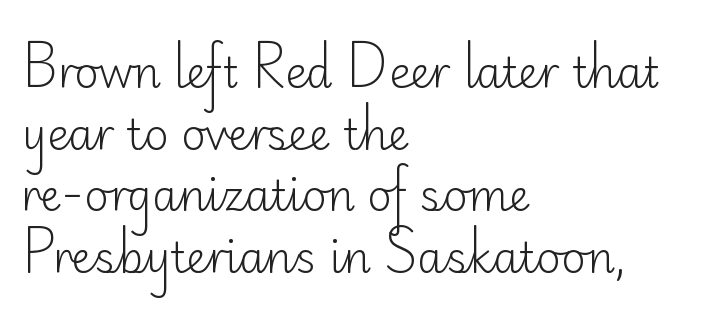
Q: Is the text bold? A: No.
Q: Is the text italic (slanted)? A: No, it is upright.
Q: Is the typeface a serif or a sans-serif typeface? A: Sans-serif.
Q: Is the text underlined? A: No.
Q: How is the paragraph aligned? A: Left-aligned.
Q: Is the spacing between letters normal or unusually wide? A: Normal.
Q: Is the spacing between lines tight, normal or loose? A: Normal.
Q: Width (condensed, normal, or wide)? A: Normal.
Q: Stroke contrast? A: Low.
Q: x-height? A: Small.
Q: Monospaced? A: No.
